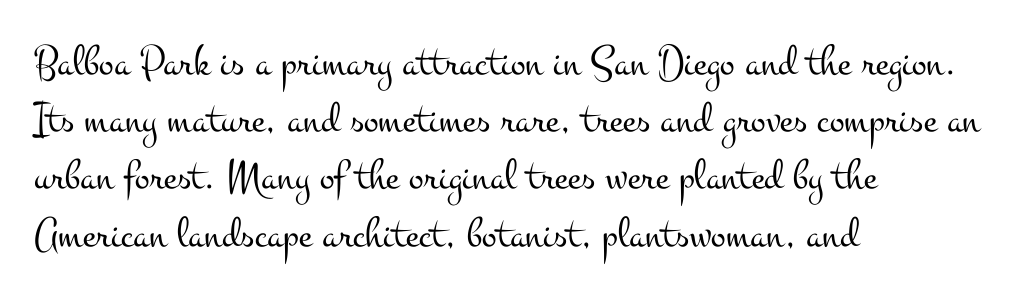
Q: Is the text bold? A: No.
Q: Is the text italic (slanted)? A: Yes.
Q: Is the text underlined? A: No.
Q: How is the paragraph aligned? A: Left-aligned.
Q: Is the spacing between letters normal or unusually wide? A: Normal.
Q: Is the spacing between lines tight, normal or loose? A: Normal.
Q: Width (condensed, normal, or wide)? A: Wide.
Q: Stroke contrast? A: Medium.
Q: x-height? A: Small.
Q: Monospaced? A: No.
